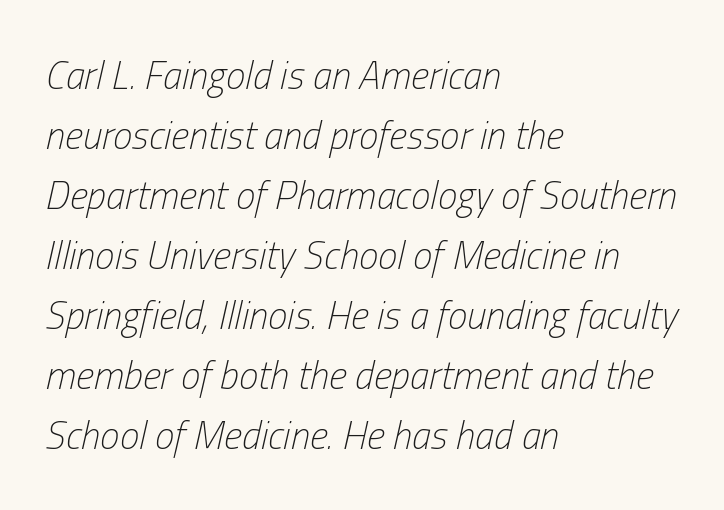
{"italic": "yes", "lean": "right", "slant_degrees": 13, "bold": "no", "weight": "light", "width": "condensed", "stroke_contrast": "low", "x_height": "medium", "monospaced": "no", "underline": "no", "align": "left", "line_spacing": "normal", "line_spacing_ratio": 1.54, "letter_spacing": "normal", "letter_spacing_em": 0.0, "glyph_px": 39}
